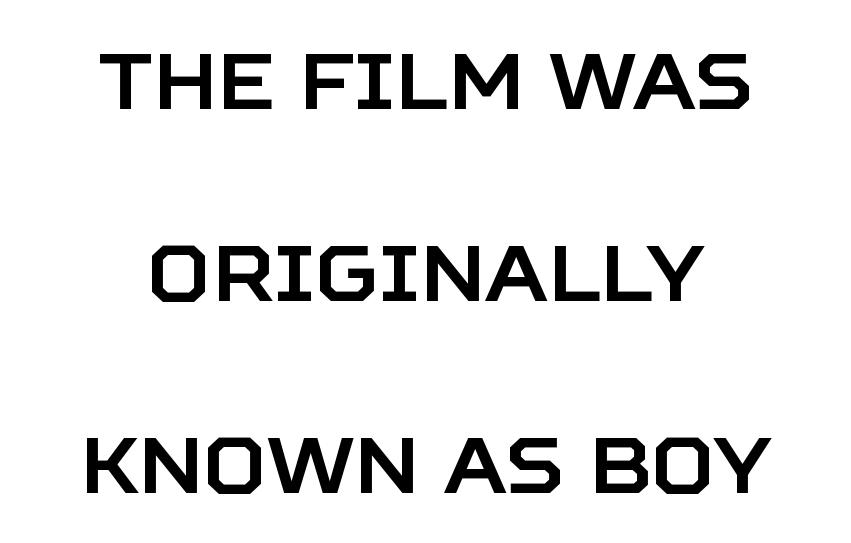
Q: Is the text italic (slanted)? A: No, it is upright.
Q: Is the typeface a serif or a sans-serif typeface? A: Sans-serif.
Q: Is the text underlined? A: No.
Q: How is the paragraph aligned? A: Centered.
Q: Is the spacing between letters normal or unusually wide? A: Normal.
Q: Is the spacing between lines tight, normal or loose? A: Loose.
Q: Width (condensed, normal, or wide)? A: Normal.
Q: Stroke contrast? A: Low.
Q: x-height? A: Large.
Q: Monospaced? A: No.
